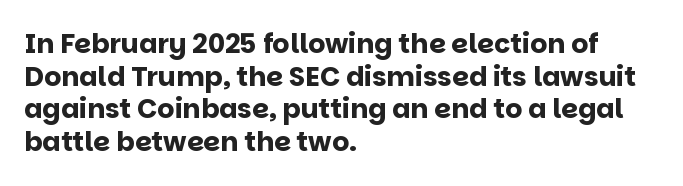
{"italic": "no", "bold": "yes", "underline": "no", "align": "left", "line_spacing_ratio": 1.21, "letter_spacing": "normal", "letter_spacing_em": 0.0, "glyph_px": 27}
